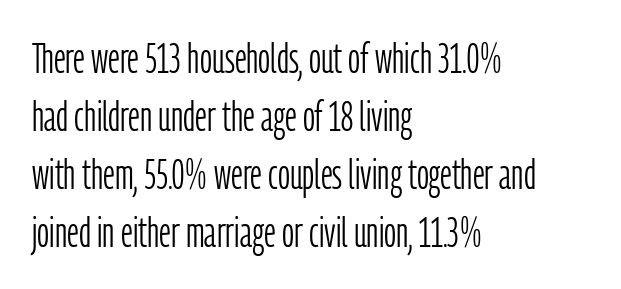
Do the characters align in a grid? No, the font is proportional. Left-aligned paragraph, ragged on the right. This block has exactly the height ordinary leading produces. The font's upright variant was chosen for this text. Letters have the restrained weight of plain body copy at most. Check the space under the baseline: it is left empty.
